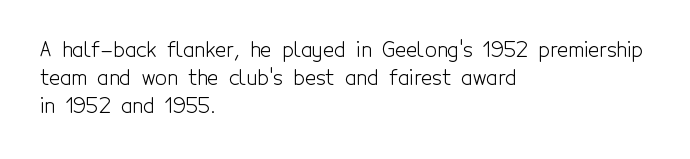
{"italic": "no", "bold": "no", "underline": "no", "align": "left", "line_spacing": "normal", "line_spacing_ratio": 1.34, "letter_spacing": "normal", "letter_spacing_em": 0.0, "glyph_px": 21}
